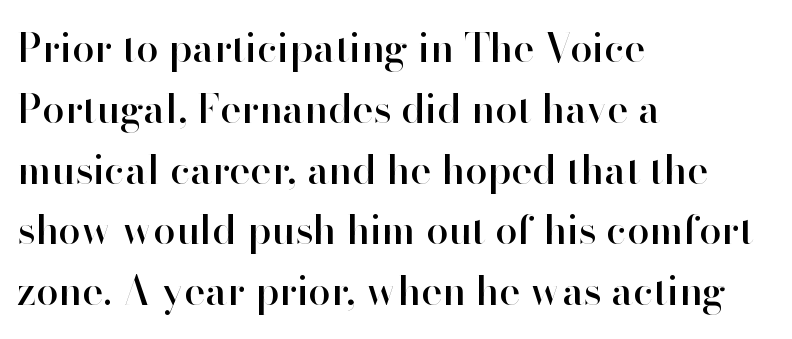
Q: Is the text italic (slanted)? A: No, it is upright.
Q: Is the typeface a serif or a sans-serif typeface? A: Sans-serif.
Q: Is the text underlined? A: No.
Q: How is the paragraph aligned? A: Left-aligned.
Q: Is the spacing between letters normal or unusually wide? A: Normal.
Q: Is the spacing between lines tight, normal or loose? A: Normal.
Q: Width (condensed, normal, or wide)? A: Normal.
Q: Stroke contrast? A: High.
Q: x-height? A: Small.
Q: Monospaced? A: No.
